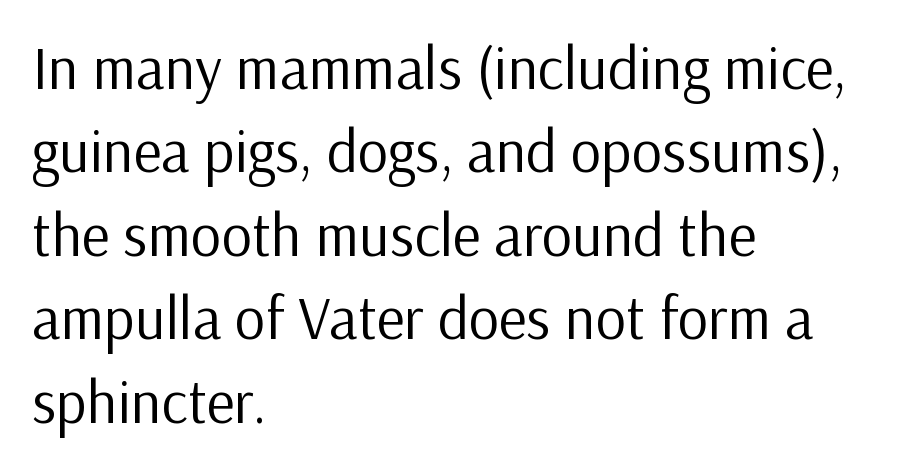
Q: Is the text bold? A: No.
Q: Is the text italic (slanted)? A: No, it is upright.
Q: Is the typeface a serif or a sans-serif typeface? A: Sans-serif.
Q: Is the text underlined? A: No.
Q: How is the paragraph aligned? A: Left-aligned.
Q: Is the spacing between letters normal or unusually wide? A: Normal.
Q: Is the spacing between lines tight, normal or loose? A: Normal.
Q: Width (condensed, normal, or wide)? A: Normal.
Q: Stroke contrast? A: Low.
Q: x-height? A: Medium.
Q: Monospaced? A: No.
